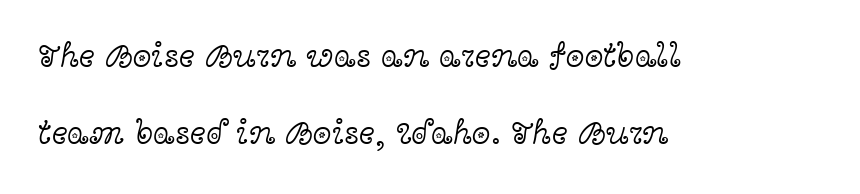
The image shows 34 px light, wide serif type, upright; set left-aligned, loose line spacing (2.26x), normal letter spacing, not underlined; a medium x-height.
